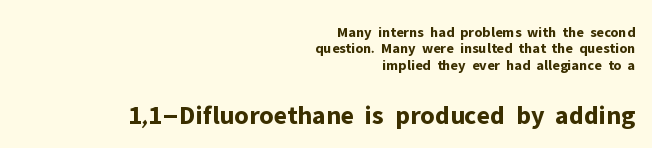
Scale increases going downward across the two blocks. Leading is clearly below the norm, producing a dense column. Does extra space separate the letters? No, they use regular spacing. Which margin do the lines hug? The right one — the left edge is uneven. Type without underlining. Pretty heavy lettering here — definitely bold.
